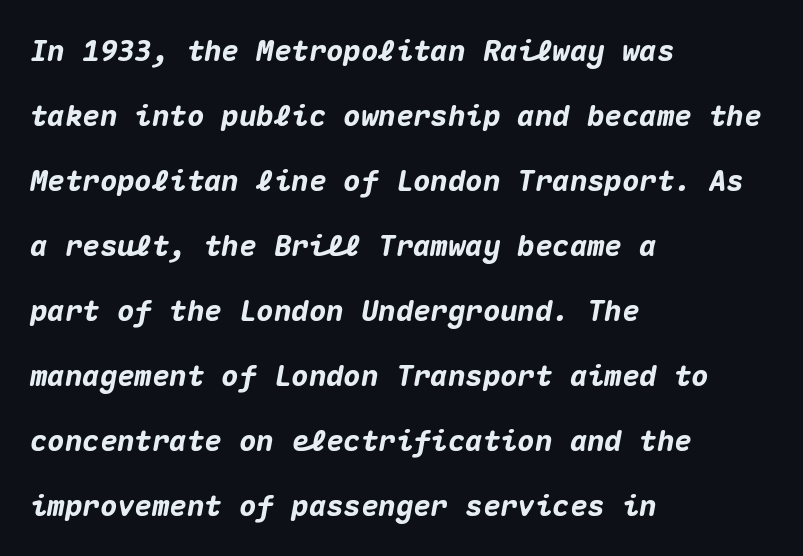
The image shows 29 px heavy type, italic (leaning right), monospaced; set left-aligned, loose line spacing (2.24x), normal letter spacing, not underlined; medium stroke contrast and a medium x-height.
